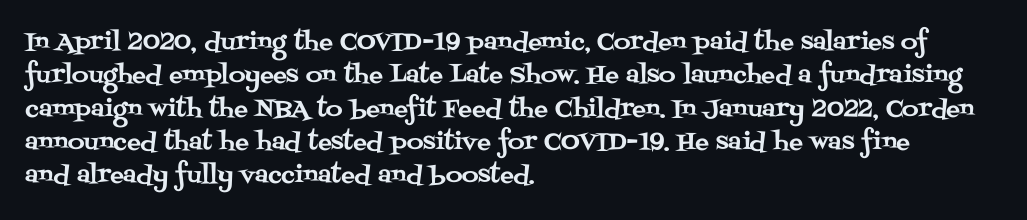
The image shows 23 px text type, upright; set left-aligned, normal line spacing (1.45x), normal letter spacing, not underlined.
